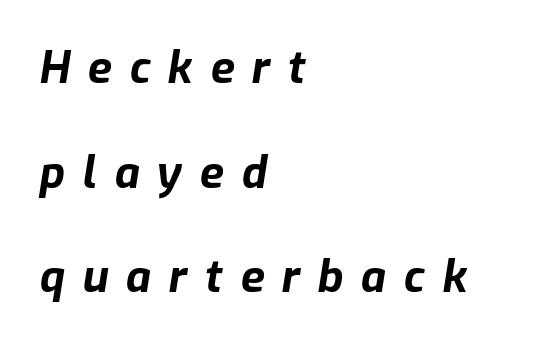
This rendering uses left alignment, leaving the right contour irregular. How heavy is the stroke? Heavy — this is a bold. Letter spacing: wide. The rendering uses a large line-height, opening up the rows. Slant detected: the letters are inclined.
